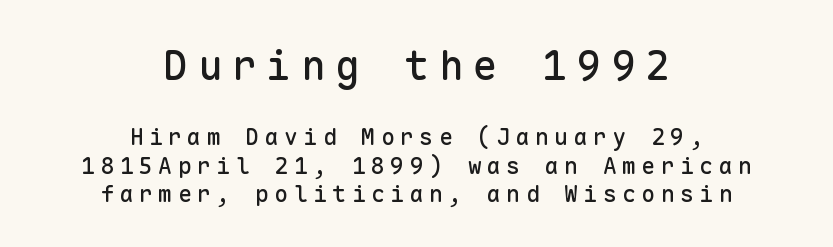
{"serif": "no", "italic": "no", "width": "normal", "stroke_contrast": "low", "x_height": "medium", "monospaced": "yes", "underline": "no", "align": "center", "line_spacing_ratio": 1.23, "letter_spacing": "wide", "letter_spacing_em": 0.24, "larger_block": "first", "size_ratio": 1.78, "glyph_px": 41}
